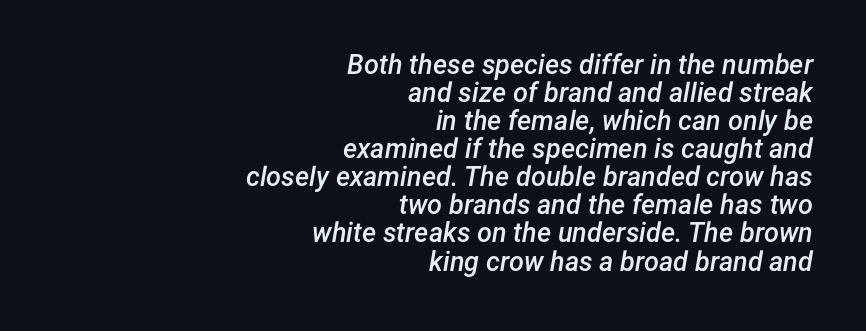
Rows of type sit shoulder to shoulder in the vertical direction. The glyphs look as if they've been sheared to an angle. Weight check: semibold — heavier than regular, not quite bold. Look at the tracking — it's just the regular setting, nothing added.
